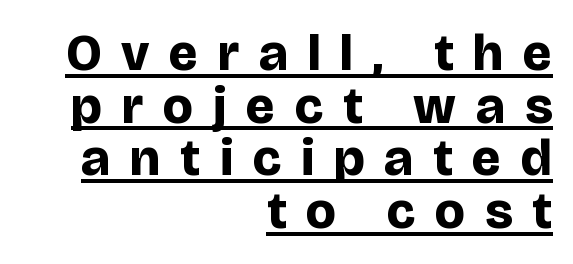
The type sits square on the baseline with zero lean. The rendering uses a bold face; every stroke is thick and dark. No feet cap the strokes, marking this as sans-serif type. The passage shown is typed in a proportional face where columns would drift. The letters are spread apart with noticeably loose tracking.
